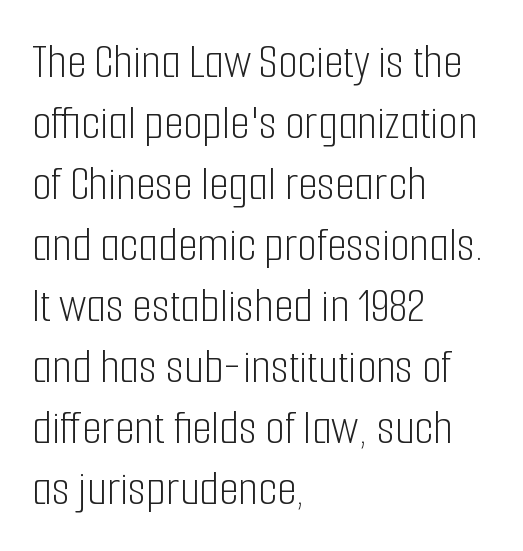
{"serif": "no", "italic": "no", "bold": "no", "weight": "light", "width": "condensed", "stroke_contrast": "low", "x_height": "medium", "monospaced": "no", "underline": "no", "align": "left", "line_spacing_ratio": 1.22, "letter_spacing": "normal", "letter_spacing_em": 0.0, "glyph_px": 50}
